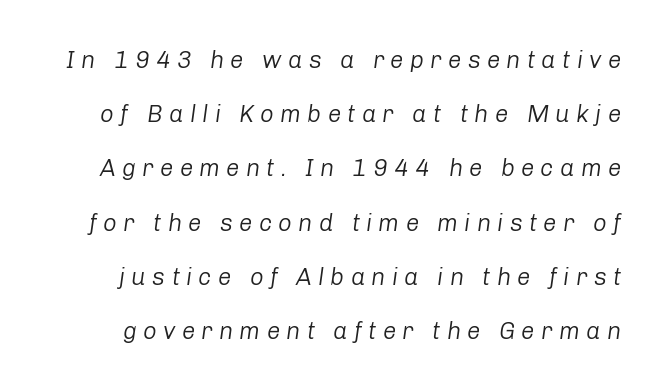
The image shows 24 px text type, italic (leaning right); set loose line spacing (2.26x), unusually wide letter spacing (+0.26 em), not underlined.
